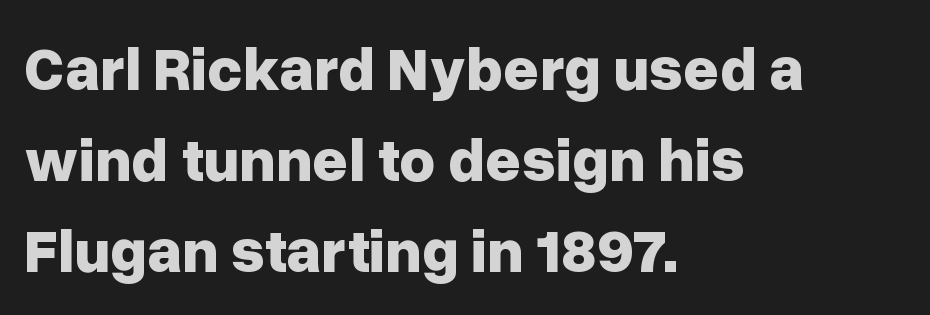
Q: Is the text bold? A: Yes.
Q: Is the text italic (slanted)? A: No, it is upright.
Q: Is the typeface a serif or a sans-serif typeface? A: Sans-serif.
Q: Is the text underlined? A: No.
Q: How is the paragraph aligned? A: Left-aligned.
Q: Is the spacing between letters normal or unusually wide? A: Normal.
Q: Is the spacing between lines tight, normal or loose? A: Normal.
Q: Width (condensed, normal, or wide)? A: Normal.
Q: Stroke contrast? A: Low.
Q: x-height? A: Medium.
Q: Monospaced? A: No.
